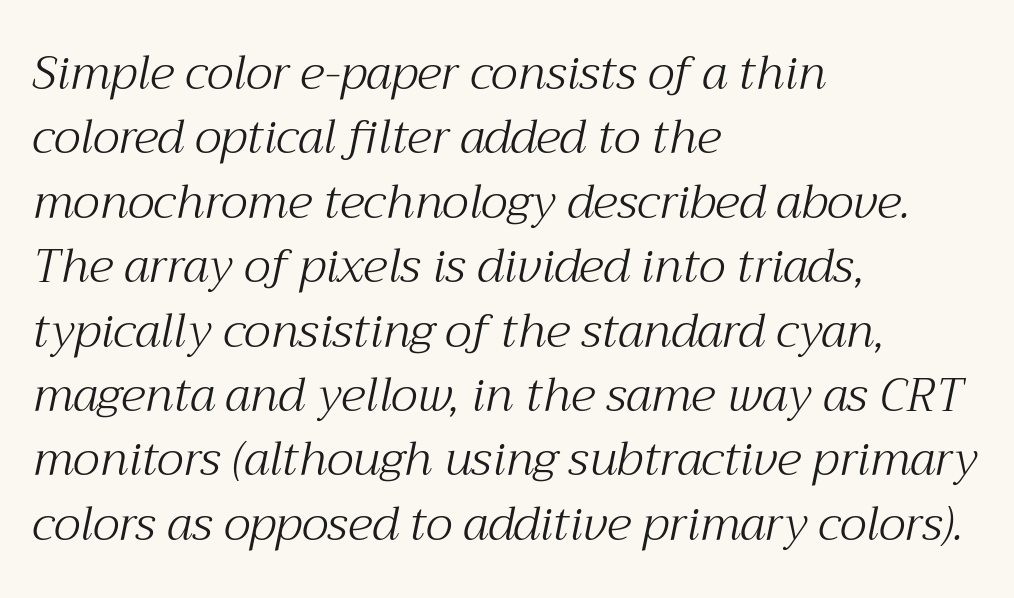
The image shows 47 px light serif type, italic (leaning right); set left-aligned, normal line spacing (1.37x), normal letter spacing, not underlined; medium stroke contrast and a medium x-height.
